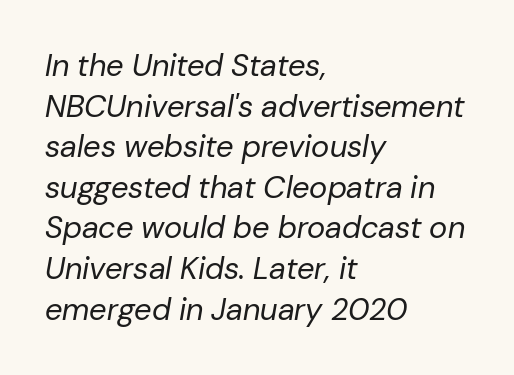
A light-to-regular cut is what we see here. Note the varied advance widths — an 'i' is clearly narrower than an 'm'. What's the leading like? Ordinary, nothing unusual. Tracking here is standard; glyphs follow each other at the usual distance.
